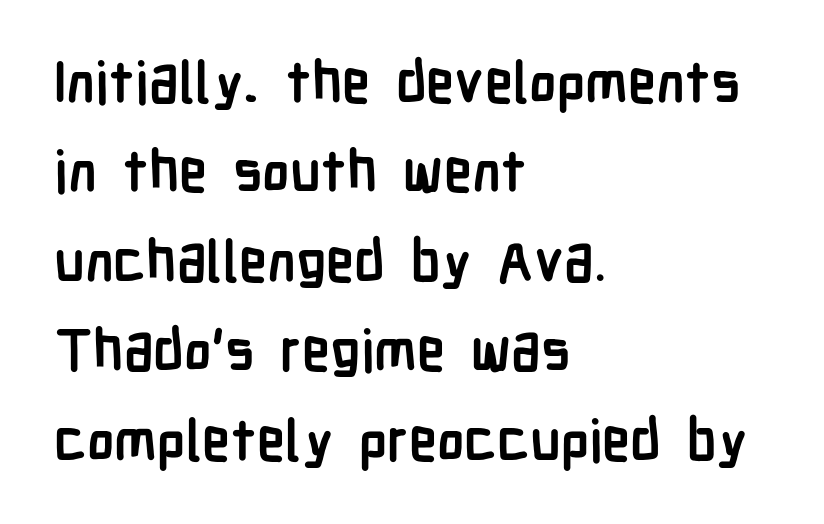
{"serif": "no", "italic": "no", "bold": "yes", "weight": "semibold", "width": "condensed", "stroke_contrast": "low", "x_height": "medium", "monospaced": "no", "underline": "no", "align": "left", "line_spacing": "normal", "line_spacing_ratio": 1.57, "letter_spacing": "normal", "letter_spacing_em": 0.0, "glyph_px": 57}
